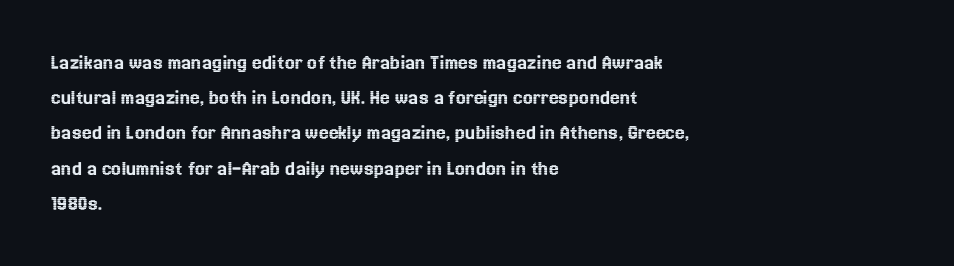
{"italic": "no", "underline": "no", "align": "left", "line_spacing": "normal", "line_spacing_ratio": 1.6, "letter_spacing": "normal", "letter_spacing_em": 0.0, "glyph_px": 22}
